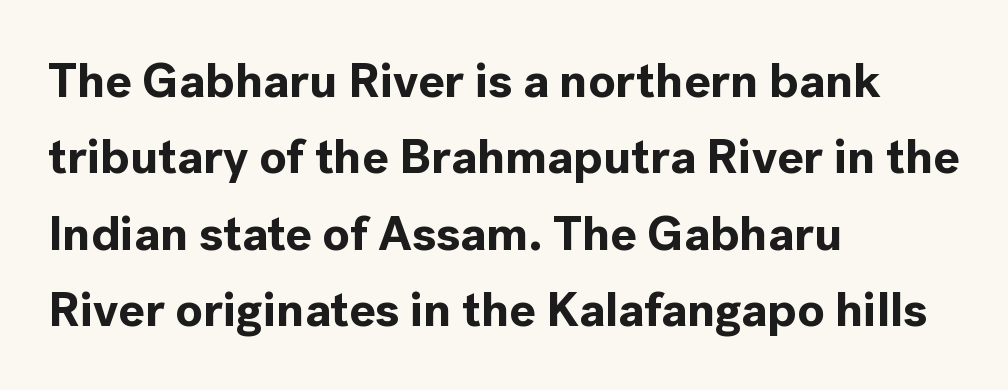
Q: Is the text bold? A: Yes.
Q: Is the text italic (slanted)? A: No, it is upright.
Q: Is the typeface a serif or a sans-serif typeface? A: Sans-serif.
Q: Is the text underlined? A: No.
Q: How is the paragraph aligned? A: Left-aligned.
Q: Is the spacing between letters normal or unusually wide? A: Normal.
Q: Is the spacing between lines tight, normal or loose? A: Normal.
Q: Width (condensed, normal, or wide)? A: Normal.
Q: x-height? A: Medium.
Q: Monospaced? A: No.
